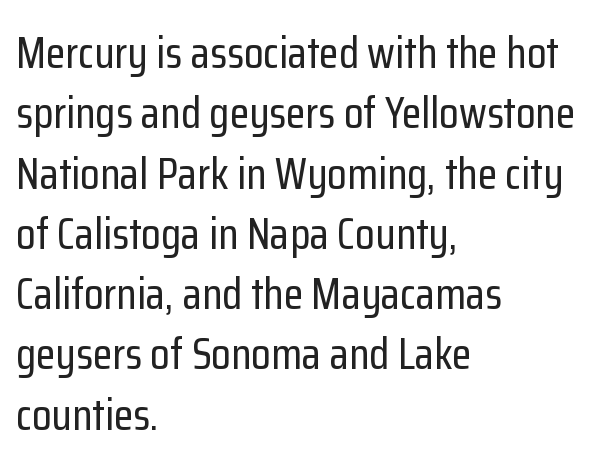
The image shows 45 px condensed sans-serif type, upright; set left-aligned, normal line spacing (1.34x), normal letter spacing, not underlined; low stroke contrast and a medium x-height.
